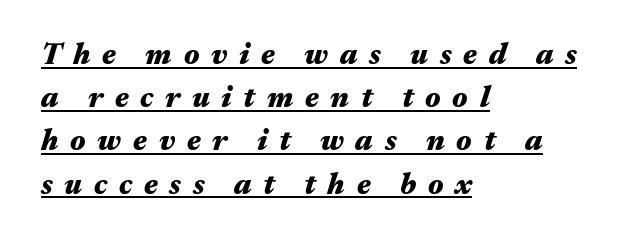
Q: Is the text bold? A: Yes.
Q: Is the text italic (slanted)? A: Yes, it leans right by about 17 degrees.
Q: Is the text underlined? A: Yes.
Q: How is the paragraph aligned? A: Left-aligned.
Q: Is the spacing between letters normal or unusually wide? A: Unusually wide.
Q: Is the spacing between lines tight, normal or loose? A: Normal.
Q: Width (condensed, normal, or wide)? A: Wide.
Q: Stroke contrast? A: Medium.
Q: x-height? A: Medium.
Q: Monospaced? A: No.
